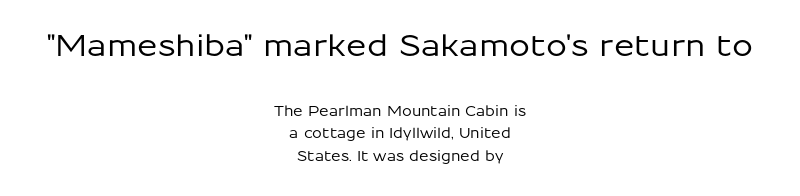
Leftover space on each line is divided equally before and after the words. Think of a printed novel: that variable character pitch is what you see here. Type size steps down from the first block to the second. The gap between lines stays unmarked. Is the letter spacing exaggerated? No — it looks like the ordinary default.
